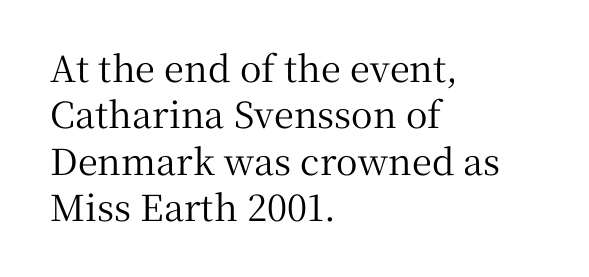
{"serif": "yes", "italic": "no", "width": "normal", "stroke_contrast": "medium", "x_height": "medium", "monospaced": "no", "underline": "no", "align": "left", "line_spacing": "normal", "line_spacing_ratio": 1.29, "letter_spacing": "normal", "letter_spacing_em": 0.0, "glyph_px": 36}
